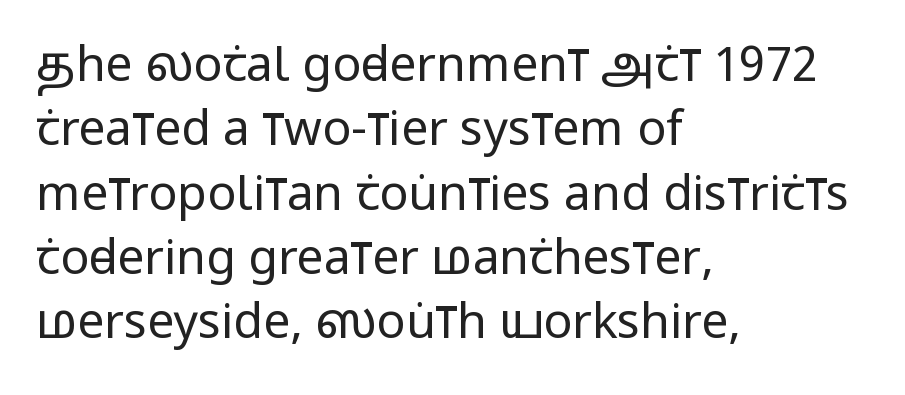
Q: Is the text bold? A: No.
Q: Is the text italic (slanted)? A: No, it is upright.
Q: Is the typeface a serif or a sans-serif typeface? A: Sans-serif.
Q: Is the text underlined? A: No.
Q: How is the paragraph aligned? A: Left-aligned.
Q: Is the spacing between letters normal or unusually wide? A: Normal.
Q: Is the spacing between lines tight, normal or loose? A: Normal.
Q: Width (condensed, normal, or wide)? A: Condensed.
Q: Stroke contrast? A: Low.
Q: x-height? A: Large.
Q: Monospaced? A: No.
